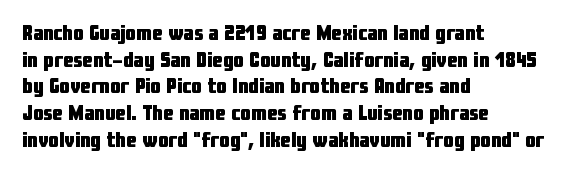
Honestly, the row spacing looks completely unremarkable. Posture: upright roman. Plenty of ink on the page — the face is bold. Typeset ragged right — the left edge is the straight one.
